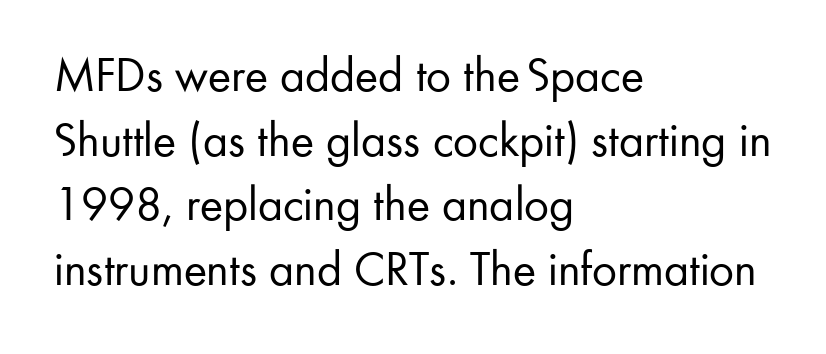
The typeface has the unassuming heft of standard copy or less. To sum up the face: it is a sans, with no serifs. This sample keeps an unexceptional amount of space between lines. The area under the type is left untouched. The typography opts for an upright posture over an oblique one. Do the characters align in a grid? No, the font is proportional.
